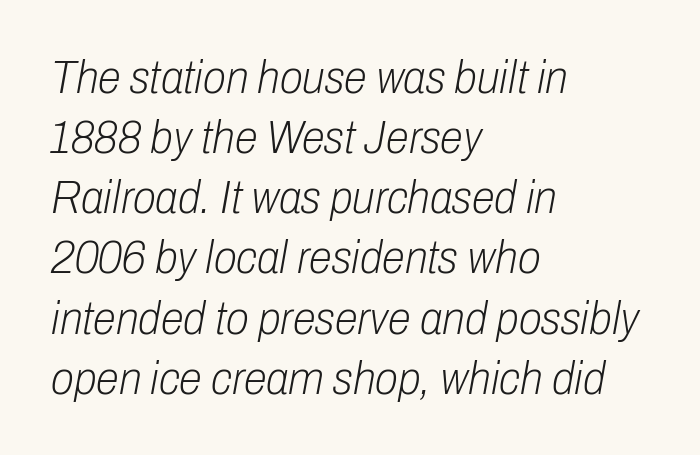
Q: Is the text bold? A: No.
Q: Is the text italic (slanted)? A: Yes, it leans right by about 10 degrees.
Q: Is the text underlined? A: No.
Q: How is the paragraph aligned? A: Left-aligned.
Q: Is the spacing between letters normal or unusually wide? A: Normal.
Q: Is the spacing between lines tight, normal or loose? A: Normal.
Q: Width (condensed, normal, or wide)? A: Condensed.
Q: Stroke contrast? A: Low.
Q: x-height? A: Medium.
Q: Monospaced? A: No.
